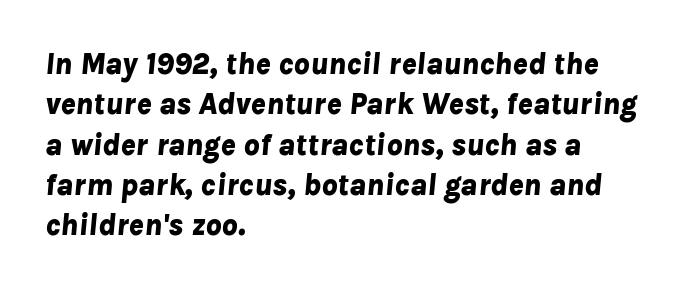
The image shows 31 px bold type, italic (leaning right); set left-aligned, normal line spacing (1.3x), normal letter spacing, not underlined; low stroke contrast and a medium x-height.
